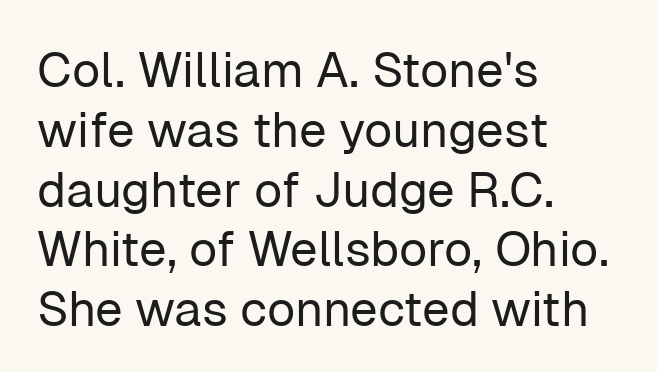
{"serif": "no", "italic": "no", "bold": "no", "weight": "regular", "width": "normal", "stroke_contrast": "low", "x_height": "medium", "monospaced": "no", "underline": "no", "align": "left", "line_spacing_ratio": 1.22, "letter_spacing": "normal", "letter_spacing_em": 0.0, "glyph_px": 49}
